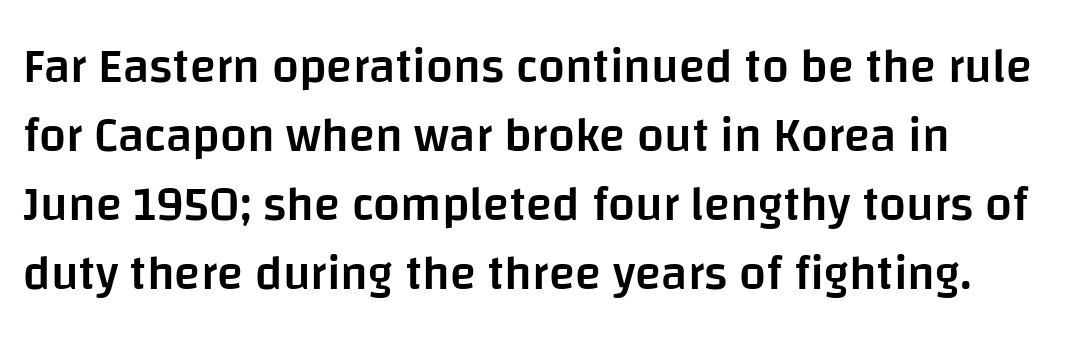
Students, this is semibold: more ink than regular, less than bold. The letters advance in unequal steps, a hallmark of proportional type. Clear beneath every line of the passage. The block of text has a typical density, with ordinary space between rows. When letters stand straight like this, we call the style roman or upright.
